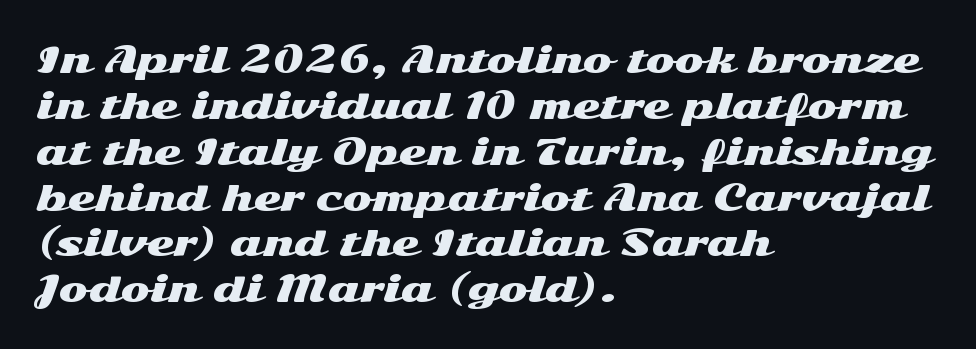
The image shows 35 px wide sans-serif type; set left-aligned, normal line spacing (1.31x), normal letter spacing, not underlined; medium stroke contrast and a medium x-height.
